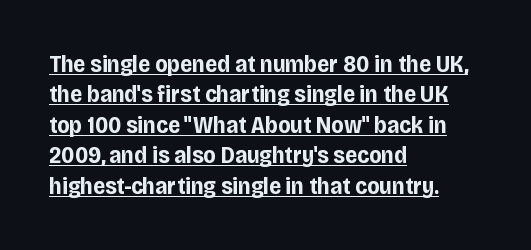
Q: Is the text bold? A: Yes.
Q: Is the text italic (slanted)? A: No, it is upright.
Q: Is the text underlined? A: Yes.
Q: How is the paragraph aligned? A: Left-aligned.
Q: Is the spacing between letters normal or unusually wide? A: Normal.
Q: Is the spacing between lines tight, normal or loose? A: Normal.
